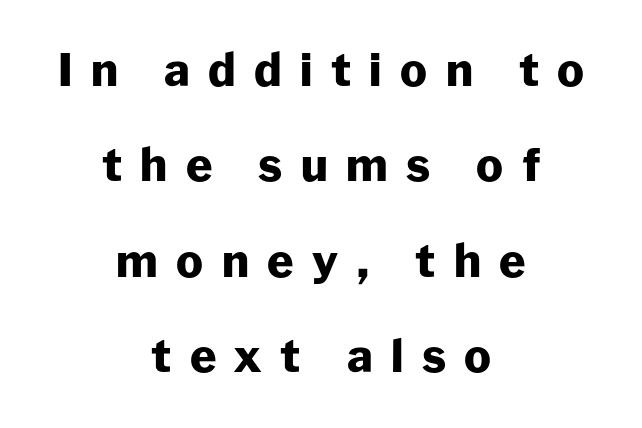
In terms of posture, this sample is upright. Between one letter and the next there's a generous, obvious gap. To sum up the face: it is a sans, with no serifs. A typesetter would call this leading open, well beyond the default. Any mark beneath the type? The region is blank.
